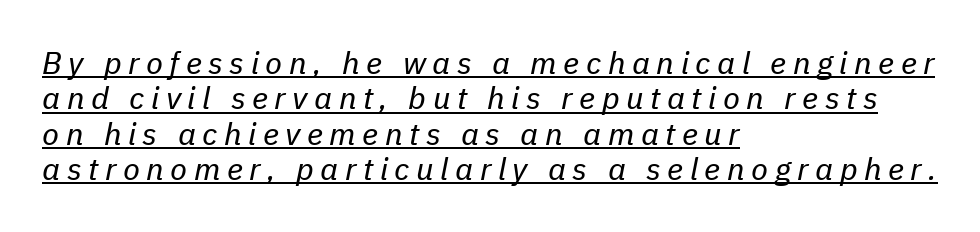
The lines in this sample share a left origin and differ only in where they stop. Underlined type. Baseline-to-baseline distance is barely more than the letter height. Is this a heavy cut? Hardly; it is regular or lighter. The passage shown has open, widely tracked lettering throughout.
